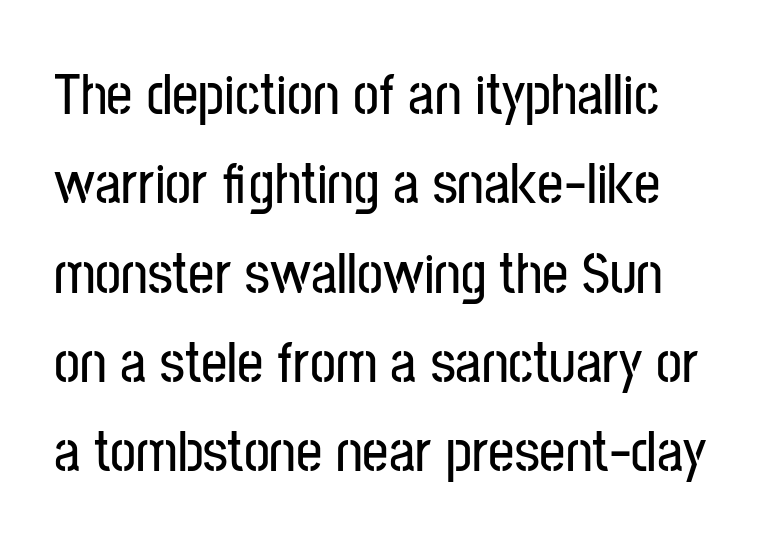
The image shows 58 px condensed sans-serif type, upright; set left-aligned, normal line spacing (1.54x), normal letter spacing, not underlined; low stroke contrast and a medium x-height.
